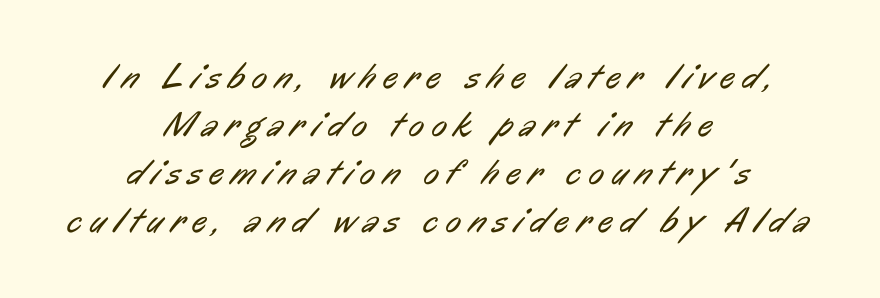
{"serif": "no", "bold": "no", "weight": "regular", "width": "condensed", "stroke_contrast": "low", "x_height": "medium", "monospaced": "no", "underline": "no", "align": "center", "line_spacing": "normal", "line_spacing_ratio": 1.33, "letter_spacing": "wide", "letter_spacing_em": 0.22, "glyph_px": 36}
